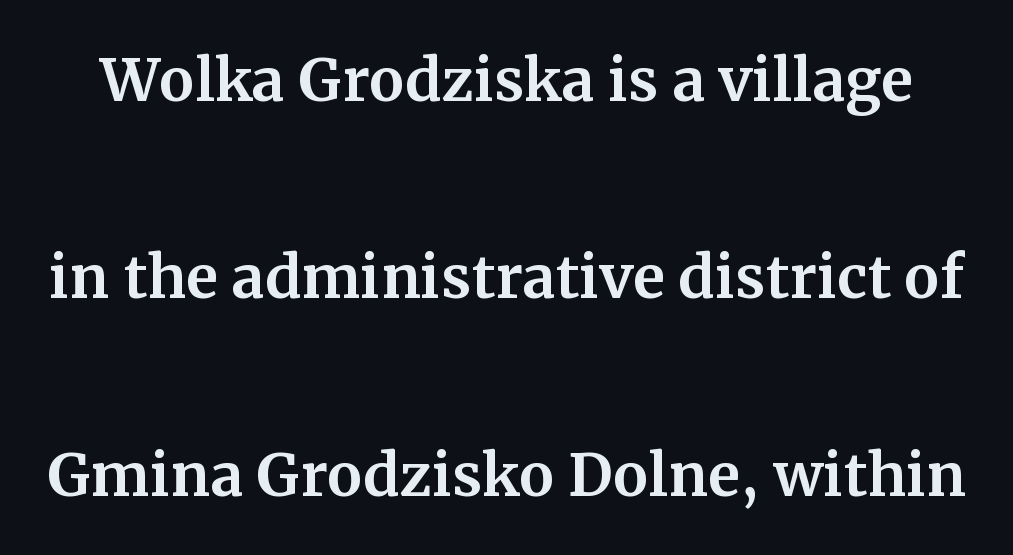
The image shows 79 px serif type, upright; set loose line spacing (2.5x), normal letter spacing, not underlined; medium stroke contrast and a medium x-height.
